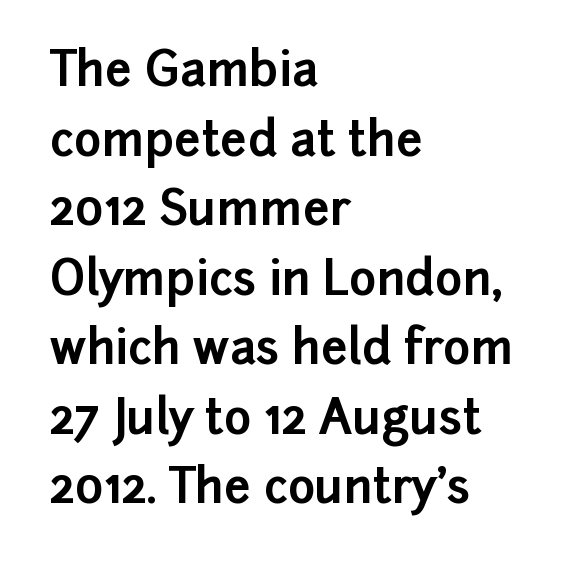
Q: Is the text bold? A: Yes.
Q: Is the text italic (slanted)? A: No, it is upright.
Q: Is the typeface a serif or a sans-serif typeface? A: Sans-serif.
Q: Is the text underlined? A: No.
Q: How is the paragraph aligned? A: Left-aligned.
Q: Is the spacing between letters normal or unusually wide? A: Normal.
Q: Is the spacing between lines tight, normal or loose? A: Normal.
Q: Width (condensed, normal, or wide)? A: Normal.
Q: Stroke contrast? A: Low.
Q: x-height? A: Medium.
Q: Monospaced? A: No.
